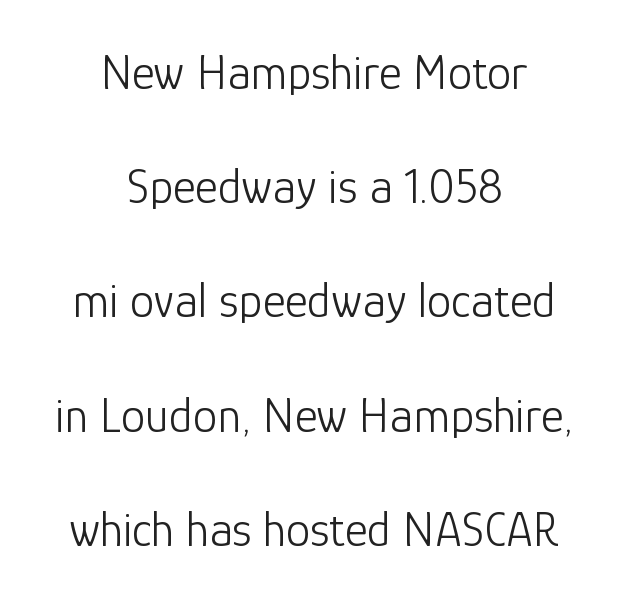
Q: Is the text bold? A: No.
Q: Is the text italic (slanted)? A: No, it is upright.
Q: Is the typeface a serif or a sans-serif typeface? A: Sans-serif.
Q: Is the text underlined? A: No.
Q: How is the paragraph aligned? A: Centered.
Q: Is the spacing between letters normal or unusually wide? A: Normal.
Q: Is the spacing between lines tight, normal or loose? A: Loose.
Q: Width (condensed, normal, or wide)? A: Normal.
Q: Stroke contrast? A: Low.
Q: x-height? A: Medium.
Q: Monospaced? A: No.
